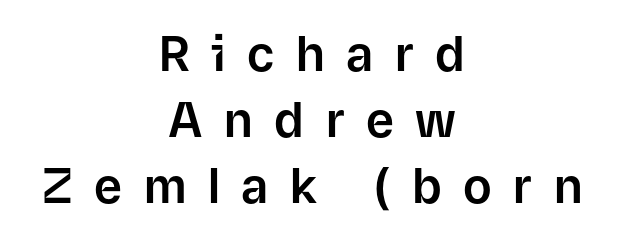
The image shows 48 px sans-serif type, upright; set centered, normal line spacing (1.38x), unusually wide letter spacing (+0.45 em), not underlined; low stroke contrast and a medium x-height.
